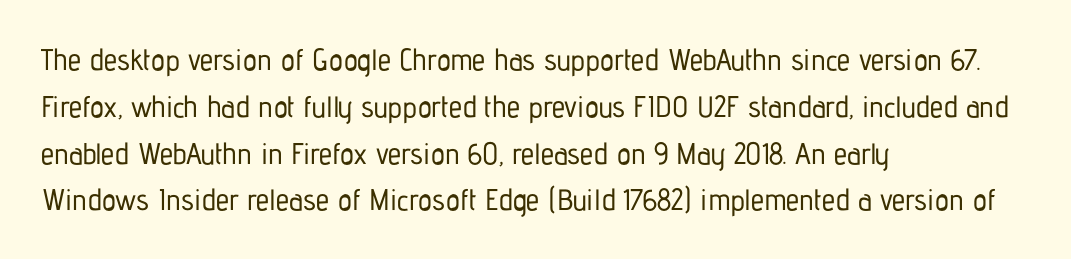
The image shows 30 px condensed sans-serif type, upright; set left-aligned, normal line spacing (1.56x), normal letter spacing, not underlined; low stroke contrast and a medium x-height.
